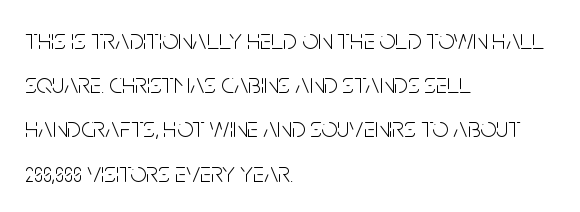
Q: Is the text bold? A: No.
Q: Is the text italic (slanted)? A: No, it is upright.
Q: Is the typeface a serif or a sans-serif typeface? A: Sans-serif.
Q: Is the text underlined? A: No.
Q: How is the paragraph aligned? A: Left-aligned.
Q: Is the spacing between letters normal or unusually wide? A: Normal.
Q: Is the spacing between lines tight, normal or loose? A: Normal.
Q: Width (condensed, normal, or wide)? A: Condensed.
Q: Stroke contrast? A: Low.
Q: x-height? A: Large.
Q: Monospaced? A: No.
